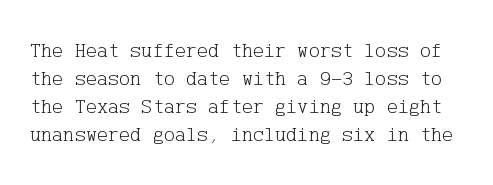
{"italic": "no", "bold": "no", "underline": "no", "line_spacing": "normal", "line_spacing_ratio": 1.34, "letter_spacing": "normal", "letter_spacing_em": 0.0, "glyph_px": 21}
